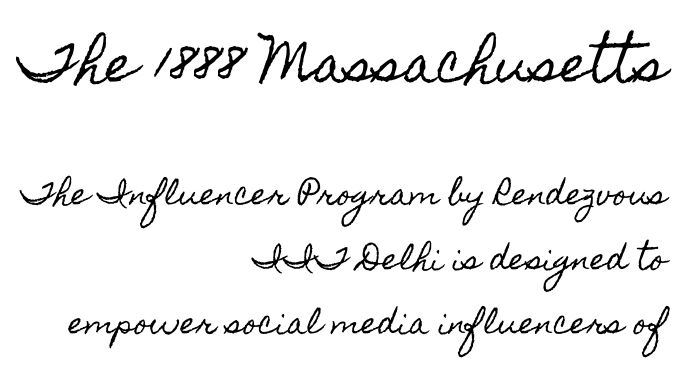
This sample has the flowing, uneven cadence of proportional lettering. Baseline-to-baseline distance is far greater than the letter height. Compare the two chunks: the upper has the greater cap height.
